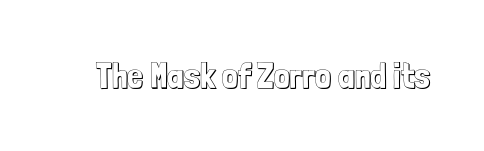
{"italic": "no", "width": "condensed", "x_height": "medium", "monospaced": "no", "underline": "no", "letter_spacing": "normal", "letter_spacing_em": 0.0, "glyph_px": 35}
